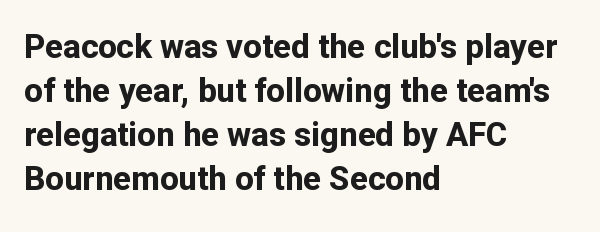
{"serif": "no", "italic": "no", "bold": "yes", "weight": "bold", "width": "normal", "stroke_contrast": "low", "x_height": "medium", "monospaced": "no", "underline": "no", "align": "left", "line_spacing": "normal", "line_spacing_ratio": 1.33, "letter_spacing": "normal", "letter_spacing_em": 0.0, "glyph_px": 33}
